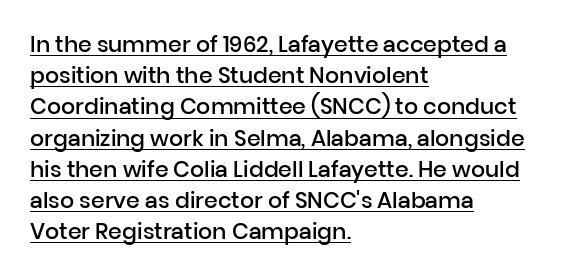
You can tell it's not italic because the verticals are truly vertical. The line-height multiplier appears to be the usual default. All the whitespace from short lines collects on the right. Each word holds together tightly as a unit, with standard inter-letter gaps. As a designer I'd log this as weight 600, semibold. Descenders here cross a horizontal rule under the line.
